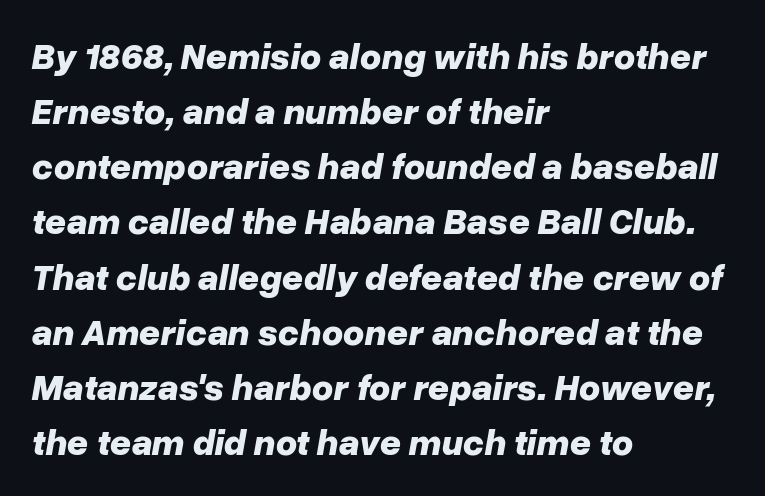
Q: Is the text bold? A: Yes.
Q: Is the text italic (slanted)? A: Yes, it leans right by about 10 degrees.
Q: Is the text underlined? A: No.
Q: How is the paragraph aligned? A: Left-aligned.
Q: Is the spacing between letters normal or unusually wide? A: Normal.
Q: Is the spacing between lines tight, normal or loose? A: Normal.
Q: Width (condensed, normal, or wide)? A: Normal.
Q: Stroke contrast? A: Low.
Q: x-height? A: Medium.
Q: Monospaced? A: No.
